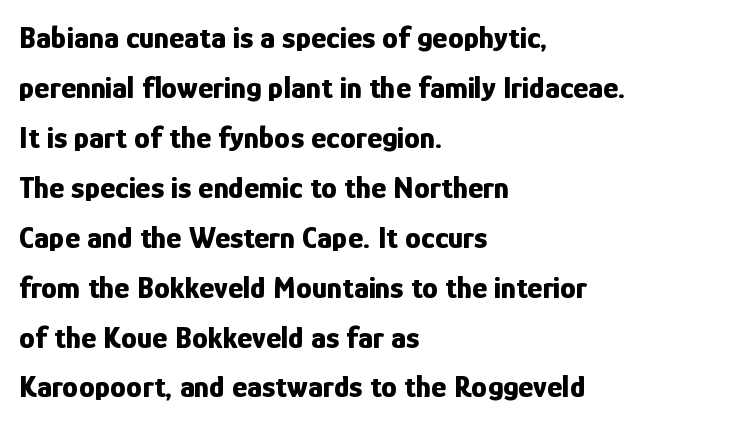
The image shows 32 px bold, condensed sans-serif type, upright; set left-aligned, normal line spacing (1.56x), normal letter spacing, not underlined; low stroke contrast and a medium x-height.
